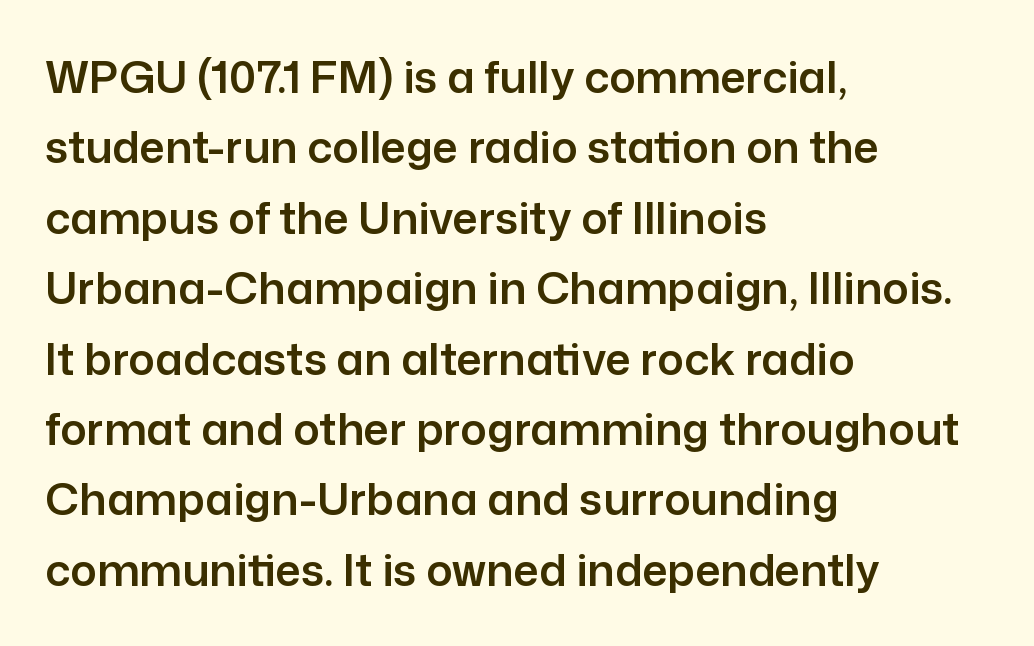
The image shows 44 px sans-serif type, upright; set left-aligned, normal line spacing (1.6x), normal letter spacing, not underlined; low stroke contrast and a medium x-height.
